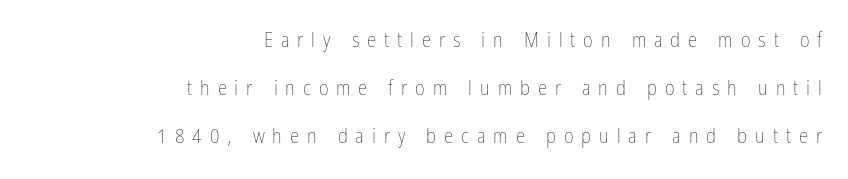
The font is comparable to plain body text, perhaps lighter. The baseline area is clear. These lines have a slow, spaced-out rhythm from letter to letter. Visually the block forms a straight wall on the right and a jagged coastline on the left. Rows of type keep a wide berth in the vertical direction. No italicization has been applied; the sample stays upright.
